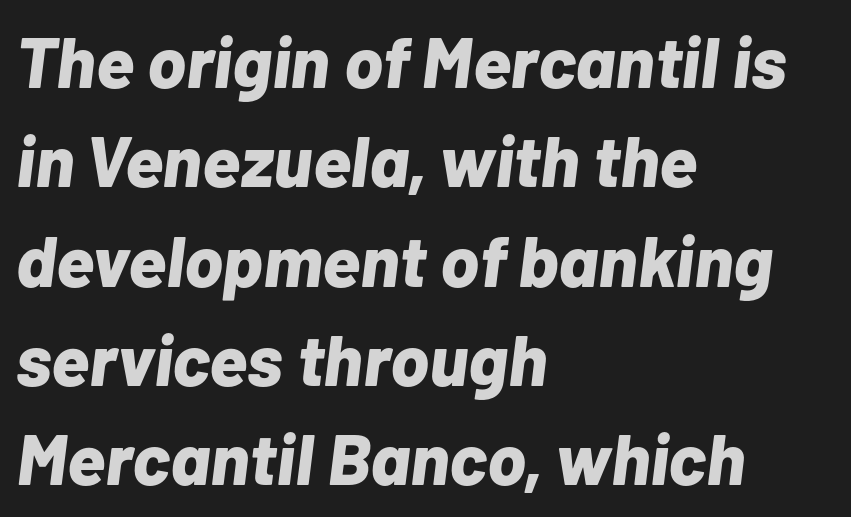
The image shows 72 px bold type, italic (leaning right); set left-aligned, normal line spacing (1.38x), normal letter spacing, not underlined; low stroke contrast and a medium x-height.
